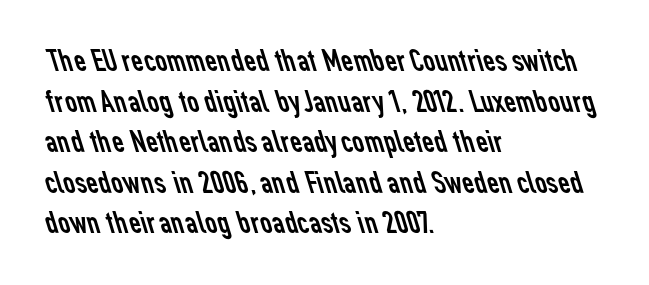
Q: Is the text bold? A: No.
Q: Is the typeface a serif or a sans-serif typeface? A: Sans-serif.
Q: Is the text underlined? A: No.
Q: How is the paragraph aligned? A: Left-aligned.
Q: Is the spacing between letters normal or unusually wide? A: Normal.
Q: Width (condensed, normal, or wide)? A: Normal.
Q: Stroke contrast? A: Low.
Q: x-height? A: Medium.
Q: Monospaced? A: No.
